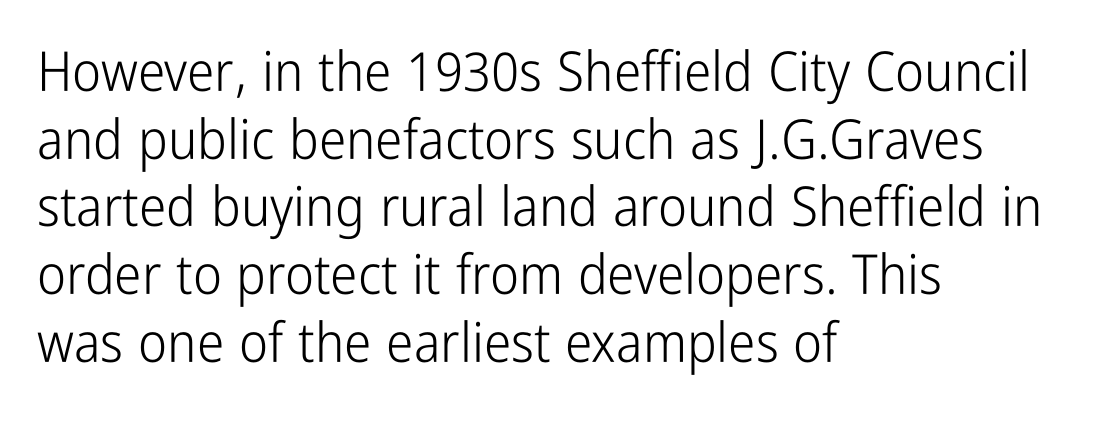
Note the varied advance widths — an 'i' is clearly narrower than an 'm'. Tracking value appears to be zero — textbook default spacing. On a weight scale, this lands at 450 or below. A classic flush-left, rag-right setting is used for this passage. The typeface chosen for these lines omits serifs.
